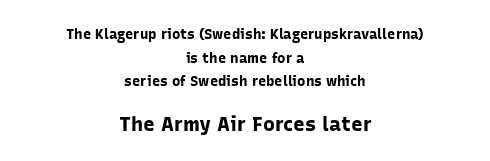
Which margin do the lines hug? Neither — every line sits in the middle. Between these two stacked blocks, the lower one wins on size. This rendering features lettering with no underline. The letterforms sit shoulder to shoulder at normal distance.
